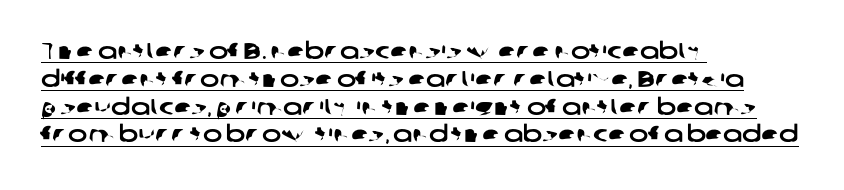
The image shows 23 px text type; set left-aligned, line spacing 1.21x, normal letter spacing, underlined.
